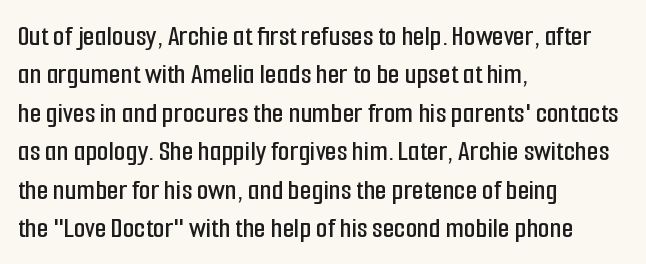
Visually the block forms a straight wall on the left and a jagged coastline on the right. Proportional: the letters do not fall into vertical columns. Characters remain perfectly vertical along every line. The gap between lines stays unmarked. Honestly, the letter spacing is just normal — you wouldn't notice it.
